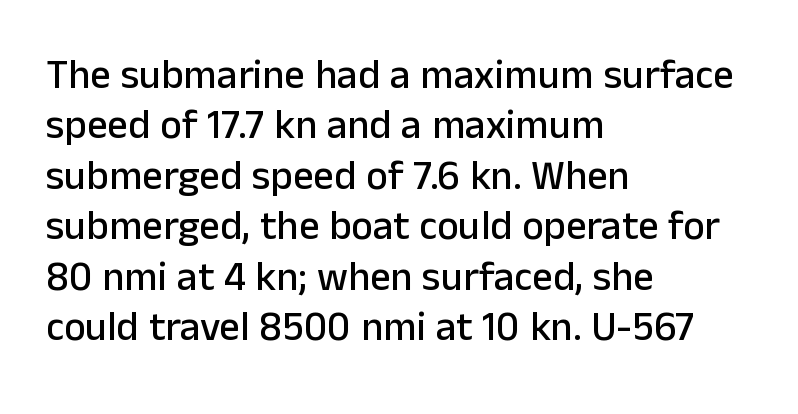
Q: Is the text italic (slanted)? A: No, it is upright.
Q: Is the typeface a serif or a sans-serif typeface? A: Sans-serif.
Q: Is the text underlined? A: No.
Q: How is the paragraph aligned? A: Left-aligned.
Q: Is the spacing between letters normal or unusually wide? A: Normal.
Q: Width (condensed, normal, or wide)? A: Normal.
Q: Stroke contrast? A: Low.
Q: x-height? A: Medium.
Q: Monospaced? A: No.
